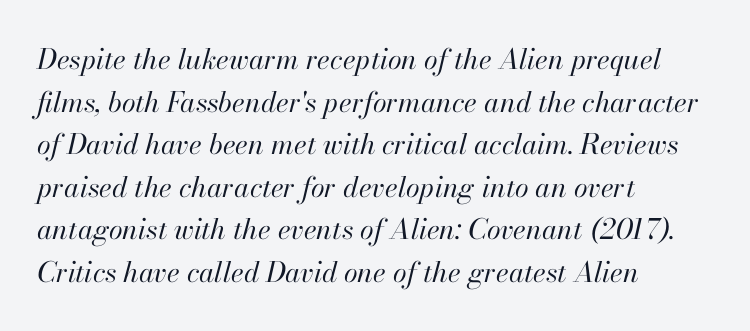
No extra tracking has been applied to these lines. The space beneath each line is pristine and unruled. These glyphs show unthickened strokes, regular width or finer. This sample has the flowing, uneven cadence of proportional lettering. The lines are quadded left.
